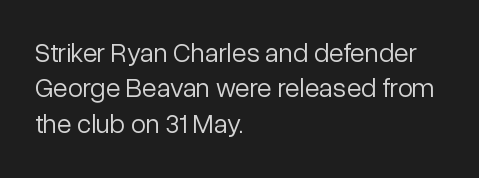
Q: Is the text bold? A: No.
Q: Is the text italic (slanted)? A: No, it is upright.
Q: Is the text underlined? A: No.
Q: How is the paragraph aligned? A: Left-aligned.
Q: Is the spacing between letters normal or unusually wide? A: Normal.
Q: Is the spacing between lines tight, normal or loose? A: Normal.
